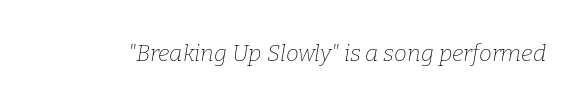
Short note: letters normally spaced. A typesetter would mark this as italic. The face looks like a standard text weight, possibly lighter. Lines of text with bare space underneath.
